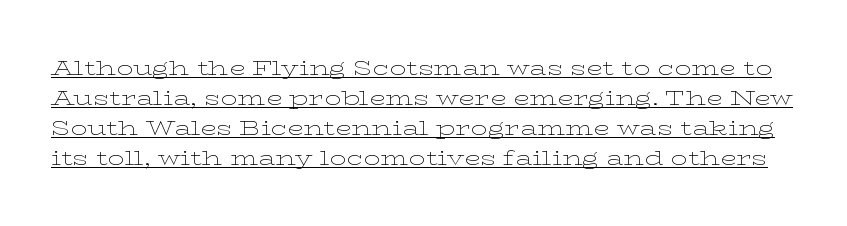
Q: Is the text bold? A: No.
Q: Is the text italic (slanted)? A: No, it is upright.
Q: Is the text underlined? A: Yes.
Q: Is the spacing between letters normal or unusually wide? A: Normal.
Q: Is the spacing between lines tight, normal or loose? A: Normal.
